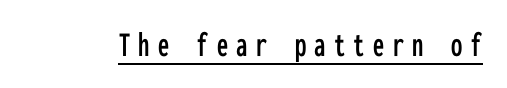
Q: Is the text italic (slanted)? A: No, it is upright.
Q: Is the typeface a serif or a sans-serif typeface? A: Sans-serif.
Q: Is the text underlined? A: Yes.
Q: Is the spacing between letters normal or unusually wide? A: Unusually wide.
Q: Width (condensed, normal, or wide)? A: Condensed.
Q: Stroke contrast? A: Low.
Q: x-height? A: Medium.
Q: Monospaced? A: Yes.
